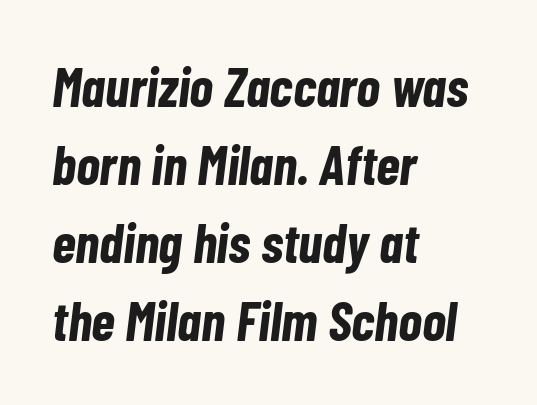
Normally led — the rows are evenly, conventionally spaced. The passage shown has conventional tracking throughout. The whole block is typeset with a tilt. The ragged edge is on the right, which tells us the setting is flush left. Words float on clear page, feet unadorned.
